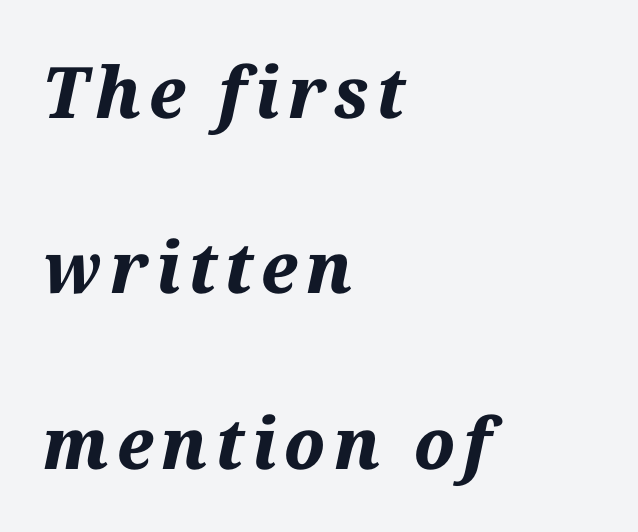
{"italic": "yes", "lean": "right", "slant_degrees": 12, "bold": "yes", "weight": "bold", "width": "normal", "stroke_contrast": "medium", "x_height": "medium", "monospaced": "no", "underline": "no", "align": "left", "line_spacing": "loose", "line_spacing_ratio": 2.47, "glyph_px": 71}
